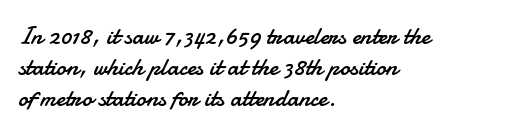
{"bold": "no", "underline": "no", "align": "left", "line_spacing": "normal", "line_spacing_ratio": 1.25, "letter_spacing": "normal", "letter_spacing_em": 0.0, "glyph_px": 25}
